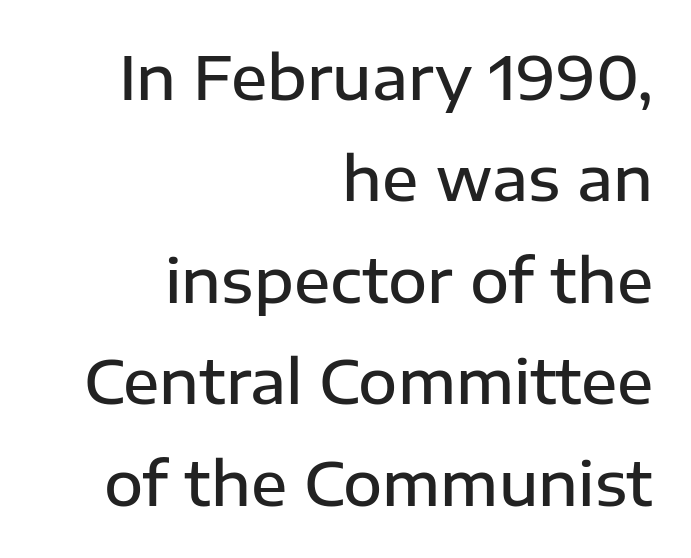
The image shows 60 px semibold sans-serif type, upright; set right-aligned, normal line spacing (1.69x), normal letter spacing, not underlined; low stroke contrast and a medium x-height.
